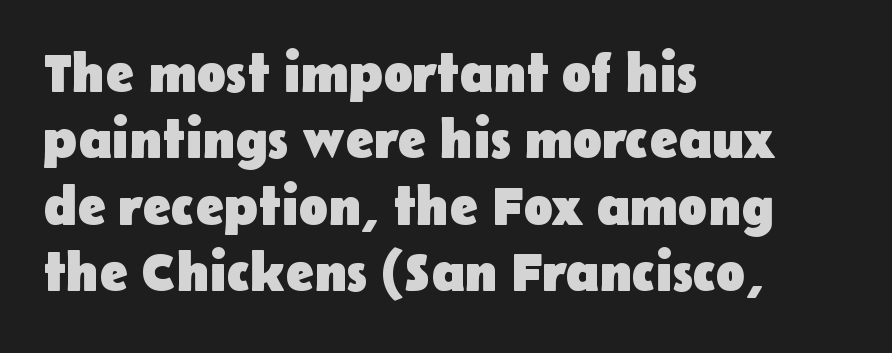
Q: Is the text bold? A: Yes.
Q: Is the text italic (slanted)? A: No, it is upright.
Q: Is the typeface a serif or a sans-serif typeface? A: Sans-serif.
Q: Is the text underlined? A: No.
Q: How is the paragraph aligned? A: Left-aligned.
Q: Is the spacing between letters normal or unusually wide? A: Normal.
Q: Width (condensed, normal, or wide)? A: Normal.
Q: Stroke contrast? A: Low.
Q: x-height? A: Medium.
Q: Monospaced? A: No.
